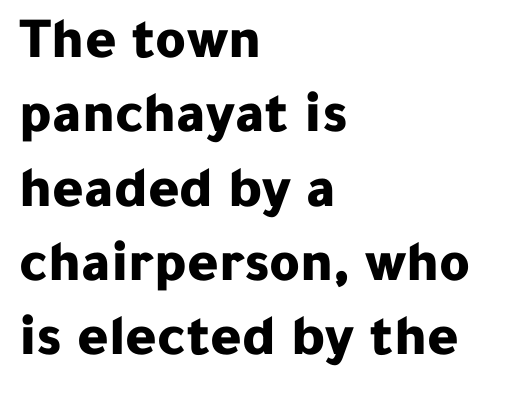
Students, this is bold: see how much ink each stroke carries. The rendering uses natural spacing where letterforms have individual widths. One-word summary of the alignment: left. Does the type have serifs? No, each stem ends abruptly. The passage shown stacks its lines at a standard gap. A roman cut, with each character standing at attention.
